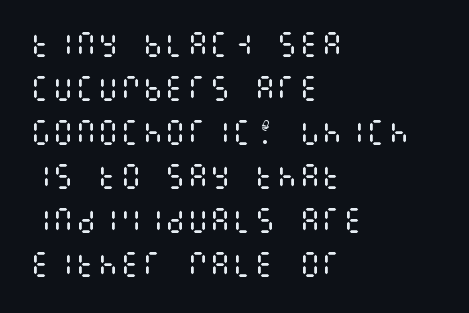
{"italic": "no", "bold": "no", "weight": "regular", "width": "condensed", "stroke_contrast": "medium", "x_height": "large", "underline": "no", "align": "left", "line_spacing": "normal", "line_spacing_ratio": 1.57, "letter_spacing": "normal", "letter_spacing_em": 0.0, "glyph_px": 28}
